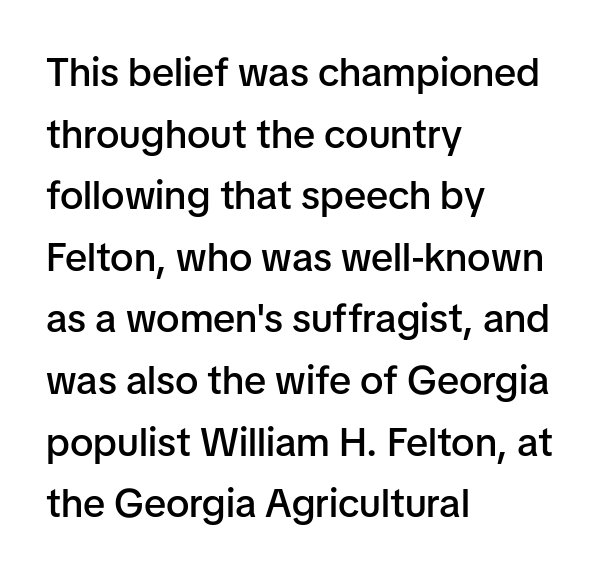
Q: Is the text bold? A: Semi-bold.
Q: Is the text italic (slanted)? A: No, it is upright.
Q: Is the typeface a serif or a sans-serif typeface? A: Sans-serif.
Q: Is the text underlined? A: No.
Q: How is the paragraph aligned? A: Left-aligned.
Q: Is the spacing between letters normal or unusually wide? A: Normal.
Q: Is the spacing between lines tight, normal or loose? A: Normal.
Q: Width (condensed, normal, or wide)? A: Normal.
Q: Stroke contrast? A: Low.
Q: x-height? A: Medium.
Q: Monospaced? A: No.
